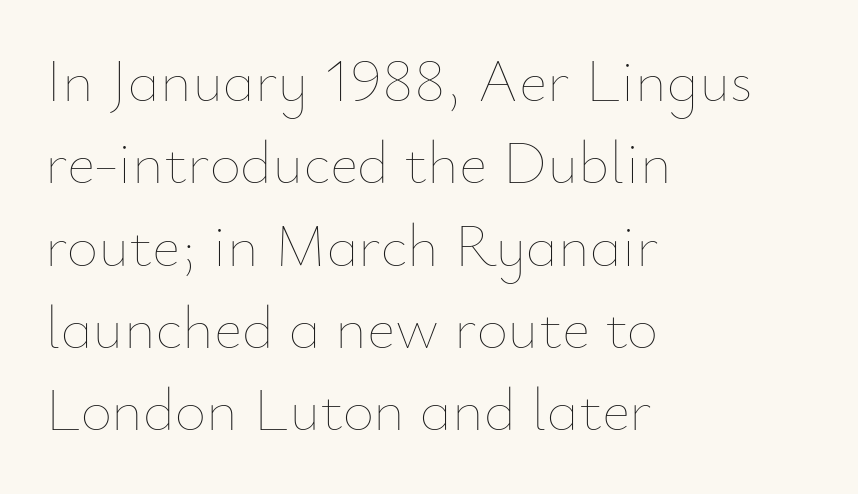
Rows of type keep a routine distance in the vertical direction. Varying glyph widths throughout — classic text-font behaviour. The compositor pushed each line to the left boundary. On a weight scale, this lands at 450 or below. Here the glyphs are tracked normally, forming tight word shapes.
